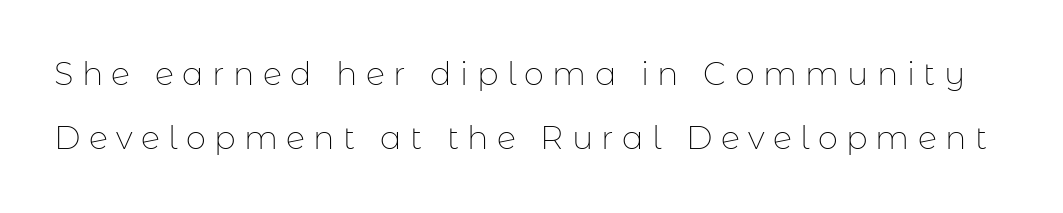
Q: Is the text bold? A: No.
Q: Is the text italic (slanted)? A: No, it is upright.
Q: Is the typeface a serif or a sans-serif typeface? A: Sans-serif.
Q: Is the text underlined? A: No.
Q: Is the spacing between letters normal or unusually wide? A: Unusually wide.
Q: Is the spacing between lines tight, normal or loose? A: Loose.
Q: Width (condensed, normal, or wide)? A: Normal.
Q: Stroke contrast? A: Low.
Q: x-height? A: Medium.
Q: Monospaced? A: No.
